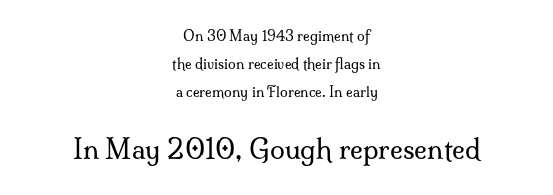
Q: Is the text bold? A: No.
Q: Is the text italic (slanted)? A: No, it is upright.
Q: Is the text underlined? A: No.
Q: How is the paragraph aligned? A: Centered.
Q: Is the spacing between letters normal or unusually wide? A: Normal.
Q: Is the spacing between lines tight, normal or loose? A: Loose.
Q: Which block of text is set in a larger size, the first (top) or the second (bottom)? A: The second (bottom) one.
